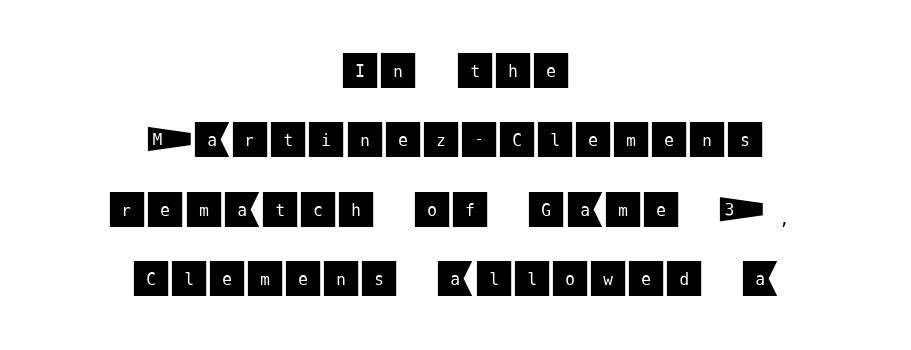
Q: Is the text italic (slanted)? A: No, it is upright.
Q: Is the typeface a serif or a sans-serif typeface? A: Sans-serif.
Q: Is the text underlined? A: No.
Q: How is the paragraph aligned? A: Centered.
Q: Is the spacing between letters normal or unusually wide? A: Normal.
Q: Width (condensed, normal, or wide)? A: Normal.
Q: Stroke contrast? A: Medium.
Q: x-height? A: Large.
